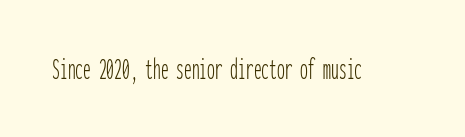
Observe the ordinary spacing: letters are neighbours, not strangers. The rendering uses typewriter-style spacing with identical character cells. The text was rendered using a sans face with plain stroke endings. Anything drawn beneath the words? Only blank space.
